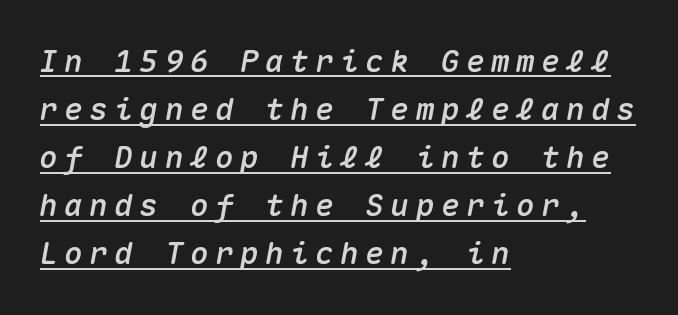
Do the characters align in a grid? Yes, the font is monospaced. Tall strokes in this sample are angled rather than plumb. In CSS terms this would be text-align: left. A typesetter would call this leading conventional body-copy spacing. Look at the tracking — it's clearly loosened, letters drifting apart.
